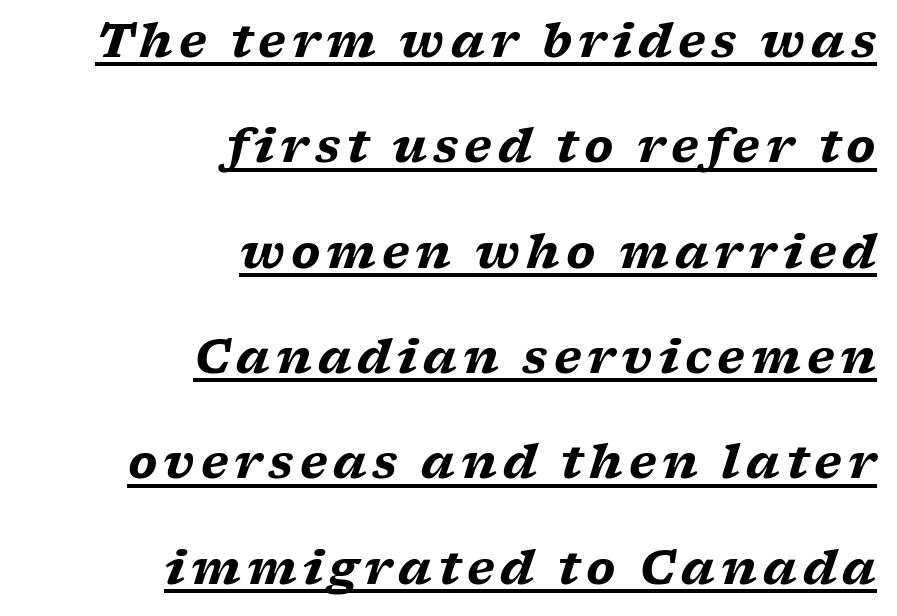
The image shows 46 px heavy, wide serif type, italic (leaning right); set right-aligned, loose line spacing (2.29x), underlined; low stroke contrast and a medium x-height.
